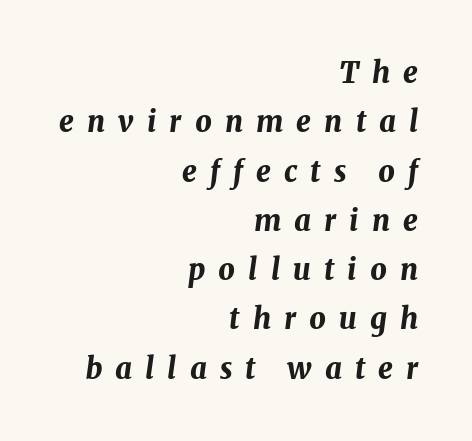
{"italic": "yes", "lean": "right", "slant_degrees": 8, "bold": "yes", "weight": "bold", "width": "normal", "stroke_contrast": "medium", "x_height": "medium", "monospaced": "no", "underline": "no", "align": "right", "line_spacing": "normal", "line_spacing_ratio": 1.7, "letter_spacing": "wide", "letter_spacing_em": 0.45, "glyph_px": 29}
